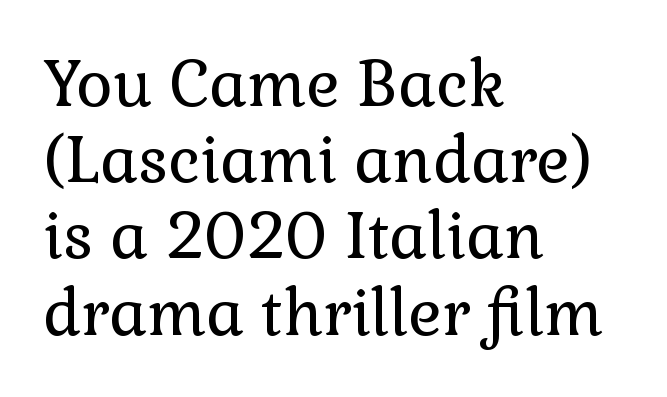
The letterforms sit at book weight or below. This rendering uses left alignment, leaving the right contour irregular. Bare-footed words on every line. Old-style or modern, the face here clearly has serifs. These lines are rendered in a variable-pitch font.
